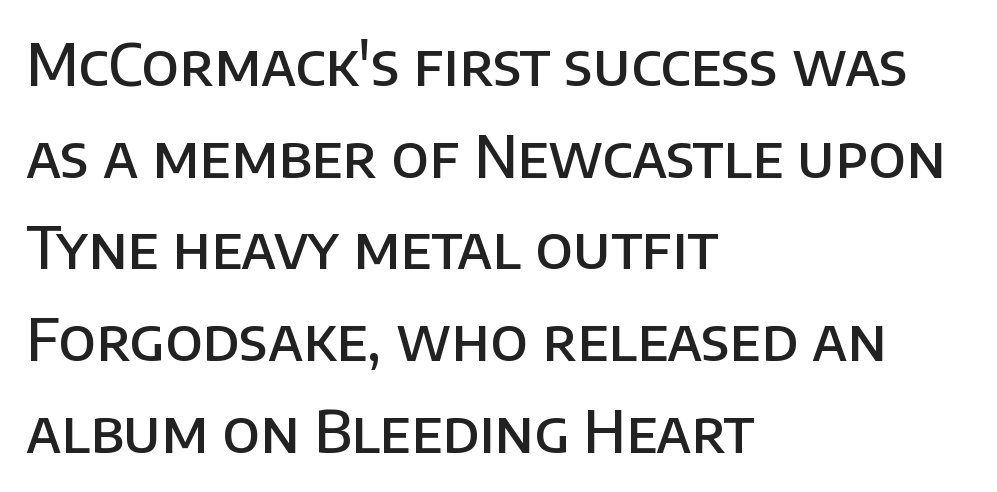
Does extra space separate the letters? No, they use regular spacing. The foot of each line stays bare and open. The lines in this sample share a left origin and differ only in where they stop. Note the varied advance widths — an 'i' is clearly narrower than an 'm'. Vertically, the passage feels balanced, rows spaced as you'd expect. Students, this is semibold: more ink than regular, less than bold.
